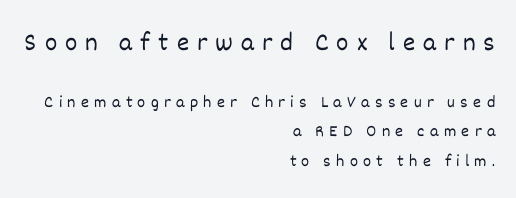
Q: Is the text bold? A: No.
Q: Is the text italic (slanted)? A: No, it is upright.
Q: Is the text underlined? A: No.
Q: How is the paragraph aligned? A: Right-aligned.
Q: Is the spacing between letters normal or unusually wide? A: Unusually wide.
Q: Which block of text is set in a larger size, the first (top) or the second (bottom)? A: The first (top) one.
